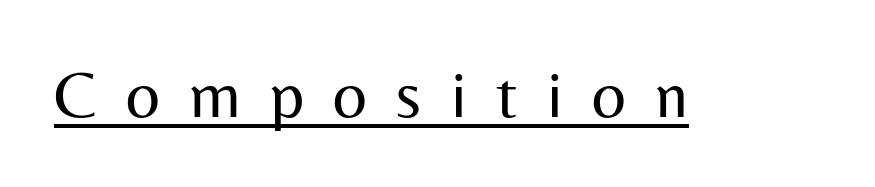
No letter is thick-stroked: the sample isn't bold. Letterform terminals end flat and unadorned throughout the passage. The font's upright variant was chosen for this text. Note the varied advance widths — an 'i' is clearly narrower than an 'm'. The words here are underlined.
